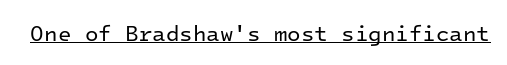
The image shows 22 px text type, upright; set normal letter spacing, underlined.
